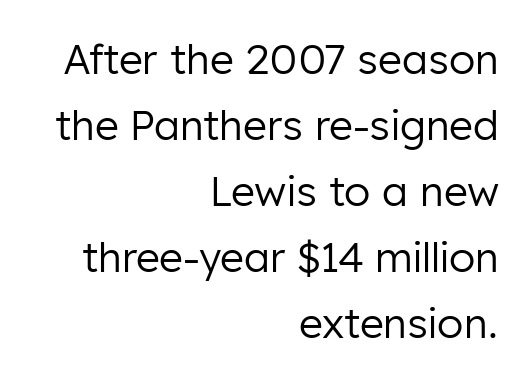
{"serif": "no", "italic": "no", "bold": "no", "weight": "regular", "width": "normal", "stroke_contrast": "low", "x_height": "medium", "monospaced": "no", "underline": "no", "align": "right", "line_spacing": "normal", "line_spacing_ratio": 1.61, "letter_spacing": "normal", "letter_spacing_em": 0.0, "glyph_px": 41}
